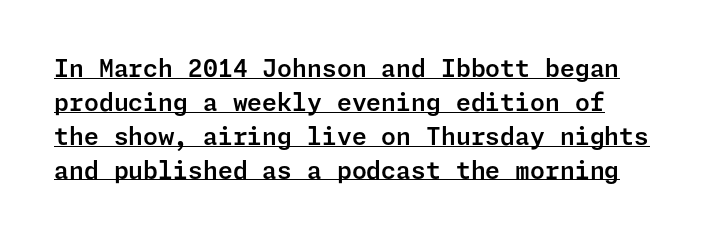
Italic: no, the glyphs are upright roman. Baseline-to-baseline distance is the conventional proportion of letter height. The typesetter has applied underlining to the passage shown. Look at the tracking — it's just the regular setting, nothing added.
